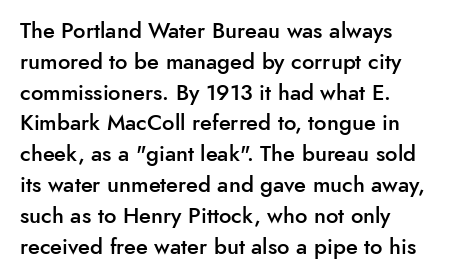
Q: Is the text bold? A: Semi-bold.
Q: Is the text italic (slanted)? A: No, it is upright.
Q: Is the text underlined? A: No.
Q: How is the paragraph aligned? A: Left-aligned.
Q: Is the spacing between letters normal or unusually wide? A: Normal.
Q: Is the spacing between lines tight, normal or loose? A: Normal.
